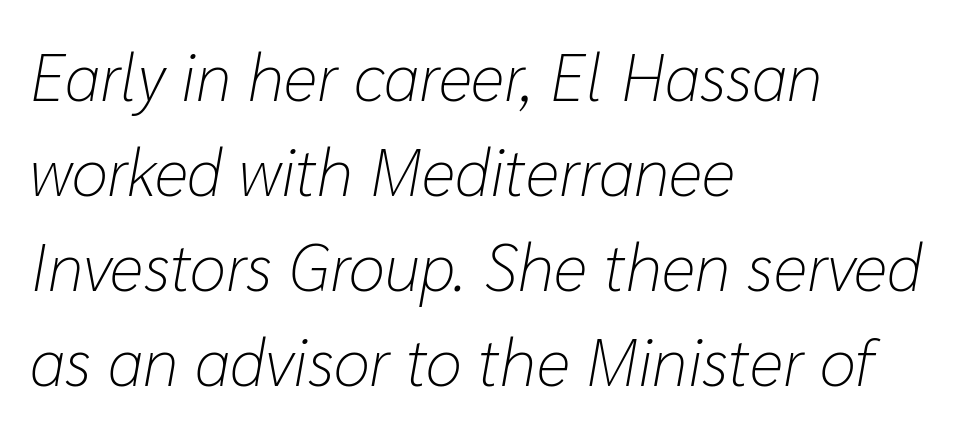
A typesetter would mark this as italic. Compared with a centered layout, this one pins lines to the left instead. The letters look calm and open, with moderate or lighter stems. A clean baseline with only descenders dipping below it. The rendering uses a moderate line-height, typical for paragraphs.
